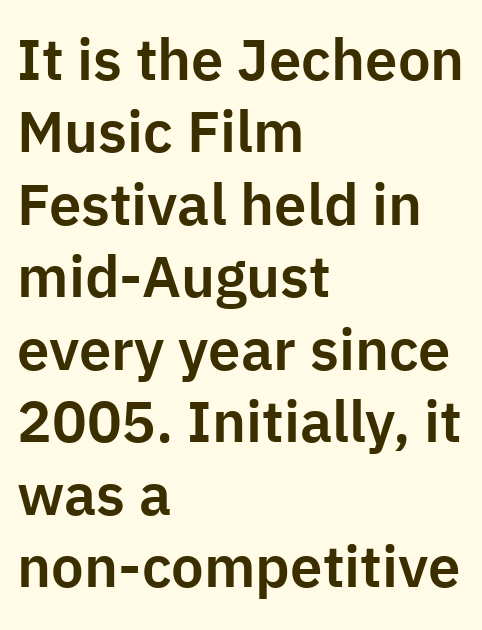
The image shows 58 px sans-serif type, upright; set left-aligned, normal line spacing (1.25x), normal letter spacing, not underlined; low stroke contrast and a medium x-height.
